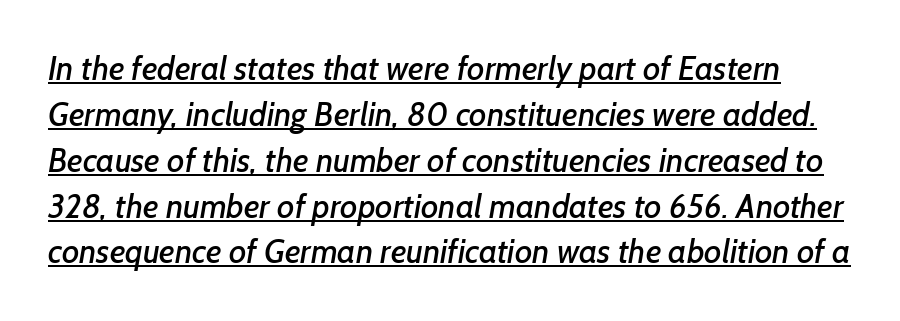
The image shows 33 px sans-serif type; set normal line spacing (1.39x), normal letter spacing, underlined; low stroke contrast and a medium x-height.
